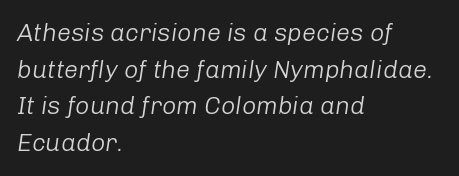
Q: Is the text bold? A: No.
Q: Is the text italic (slanted)? A: Yes, it leans right by about 8 degrees.
Q: Is the text underlined? A: No.
Q: How is the paragraph aligned? A: Left-aligned.
Q: Is the spacing between letters normal or unusually wide? A: Normal.
Q: Is the spacing between lines tight, normal or loose? A: Normal.
